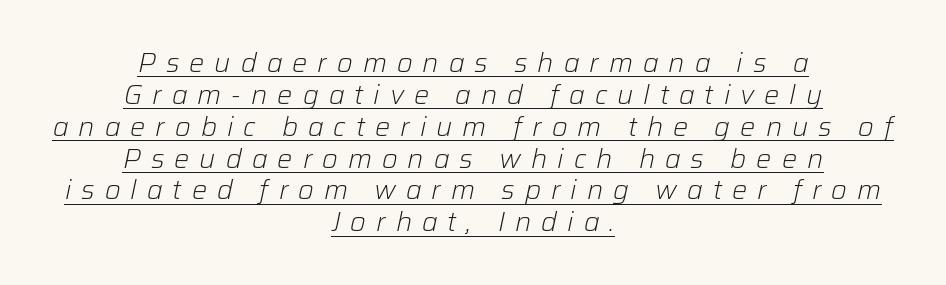
The image shows 27 px text type, italic (leaning right); set centered, line spacing 1.18x, unusually wide letter spacing (+0.37 em), underlined.
